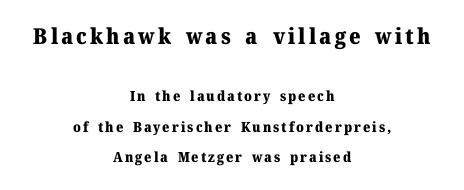
Q: Is the text bold? A: Yes.
Q: Is the text italic (slanted)? A: No, it is upright.
Q: Is the text underlined? A: No.
Q: How is the paragraph aligned? A: Centered.
Q: Is the spacing between lines tight, normal or loose? A: Loose.
Q: Which block of text is set in a larger size, the first (top) or the second (bottom)? A: The first (top) one.
